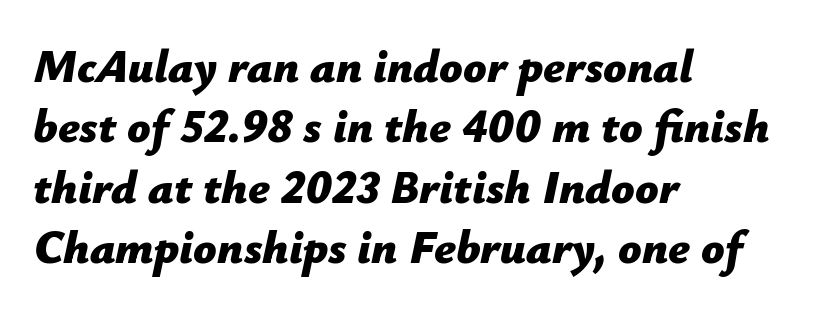
{"italic": "yes", "lean": "right", "slant_degrees": 12, "bold": "yes", "weight": "bold", "width": "normal", "stroke_contrast": "low", "x_height": "medium", "monospaced": "no", "underline": "no", "align": "left", "line_spacing": "normal", "line_spacing_ratio": 1.31, "letter_spacing": "normal", "letter_spacing_em": 0.0, "glyph_px": 46}
